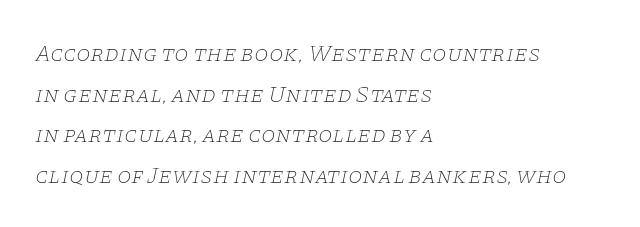
The image shows 23 px text type, italic (leaning right); set left-aligned, line spacing 1.77x, normal letter spacing, not underlined.
